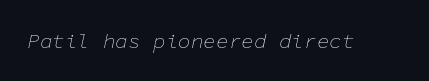
{"italic": "yes", "lean": "right", "slant_degrees": 11, "bold": "no", "underline": "no", "letter_spacing": "normal", "letter_spacing_em": 0.0, "glyph_px": 21}
